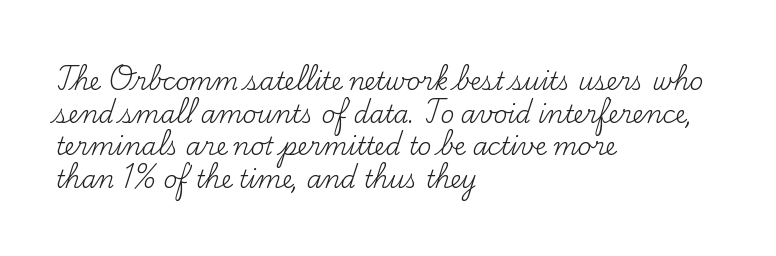
The image shows 24 px text type; set left-aligned, normal line spacing (1.36x), normal letter spacing, not underlined.
